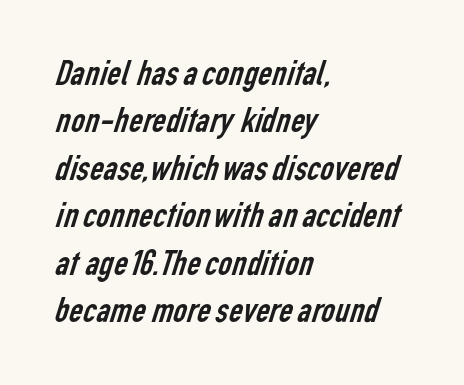
{"serif": "no", "bold": "no", "weight": "regular", "width": "condensed", "stroke_contrast": "low", "x_height": "medium", "monospaced": "no", "underline": "no", "align": "left", "line_spacing": "normal", "line_spacing_ratio": 1.25, "letter_spacing": "normal", "letter_spacing_em": 0.0, "glyph_px": 38}
